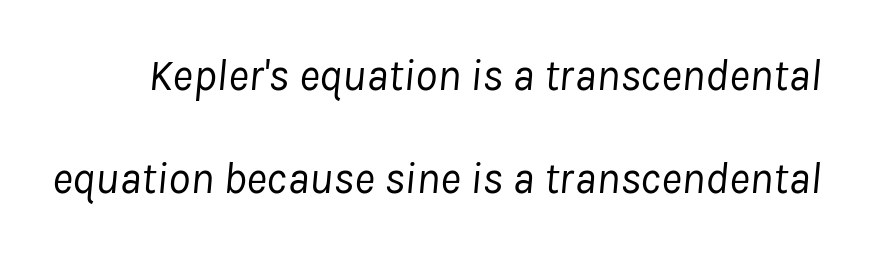
The image shows 44 px regular-weight type, italic (leaning right); set loose line spacing (2.35x), normal letter spacing, not underlined; low stroke contrast and a medium x-height.
